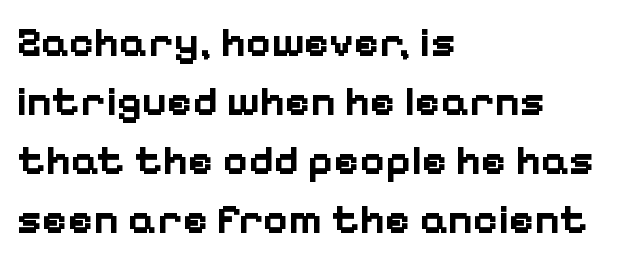
{"serif": "no", "italic": "no", "bold": "yes", "weight": "bold", "width": "normal", "stroke_contrast": "low", "x_height": "medium", "monospaced": "no", "underline": "no", "align": "left", "line_spacing": "normal", "line_spacing_ratio": 1.37, "letter_spacing": "normal", "letter_spacing_em": 0.0, "glyph_px": 43}
